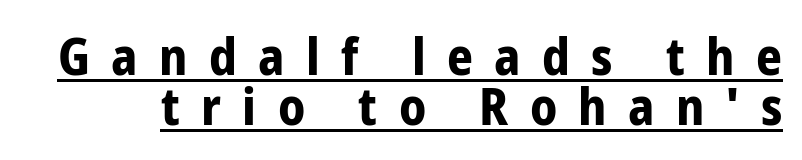
Are there feet on the stems? There aren't — it's a sans. Heavy-handed strokes throughout: this text is bold. This rendering widens character spacing well past its baseline value. Regarding leading, the lines here are crowded together.
